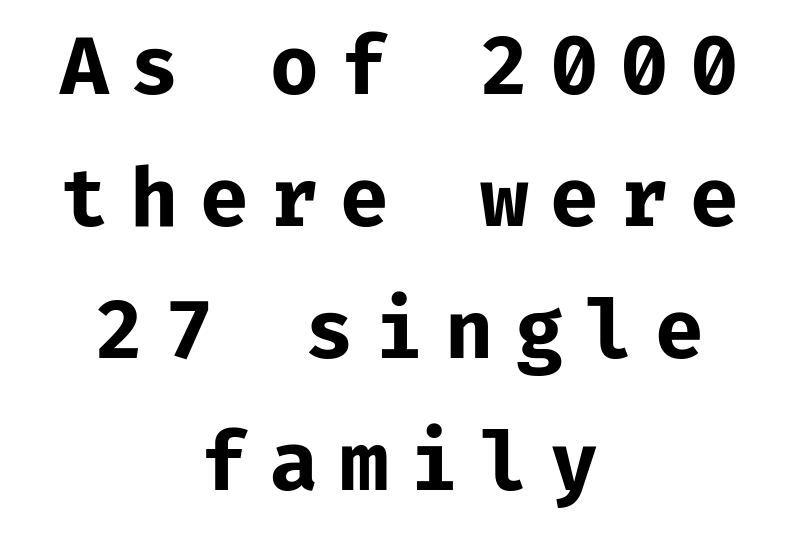
Q: Is the text bold? A: Yes.
Q: Is the text italic (slanted)? A: No, it is upright.
Q: Is the typeface a serif or a sans-serif typeface? A: Sans-serif.
Q: Is the text underlined? A: No.
Q: How is the paragraph aligned? A: Centered.
Q: Is the spacing between letters normal or unusually wide? A: Unusually wide.
Q: Is the spacing between lines tight, normal or loose? A: Normal.
Q: Width (condensed, normal, or wide)? A: Normal.
Q: Stroke contrast? A: Low.
Q: x-height? A: Medium.
Q: Monospaced? A: Yes.
